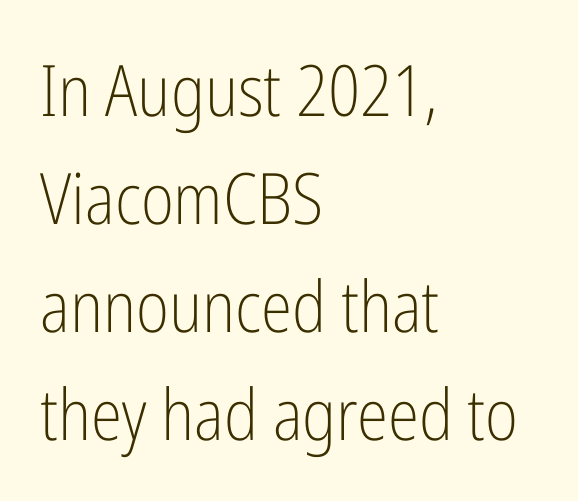
The image shows 71 px light, condensed sans-serif type, upright; set left-aligned, normal line spacing (1.52x), normal letter spacing, not underlined; low stroke contrast and a medium x-height.
